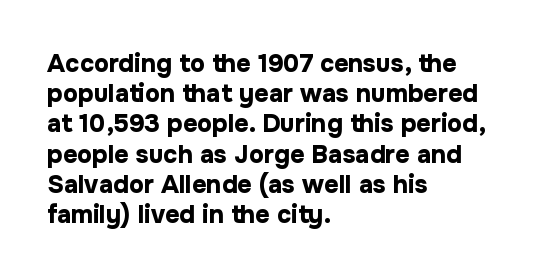
The image shows 25 px bold type, upright; set left-aligned, line spacing 1.21x, normal letter spacing, not underlined.
